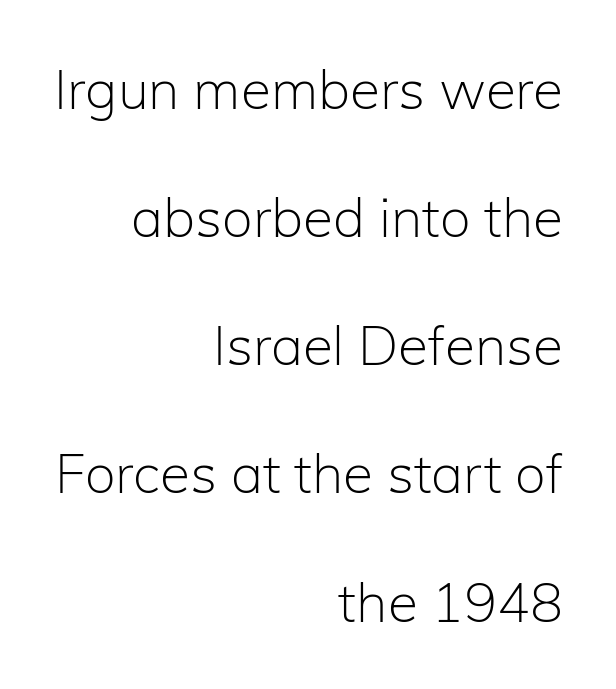
{"serif": "no", "italic": "no", "bold": "no", "weight": "light", "width": "normal", "stroke_contrast": "low", "x_height": "medium", "monospaced": "no", "underline": "no", "align": "right", "line_spacing": "loose", "line_spacing_ratio": 2.33, "letter_spacing": "normal", "letter_spacing_em": 0.0, "glyph_px": 55}
